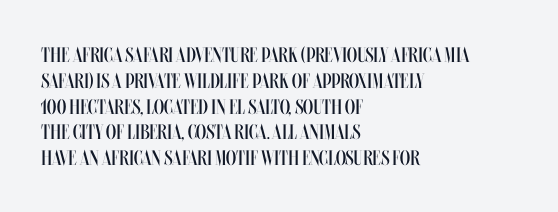
Q: Is the text bold? A: No.
Q: Is the text italic (slanted)? A: No, it is upright.
Q: Is the text underlined? A: No.
Q: How is the paragraph aligned? A: Left-aligned.
Q: Is the spacing between letters normal or unusually wide? A: Normal.
